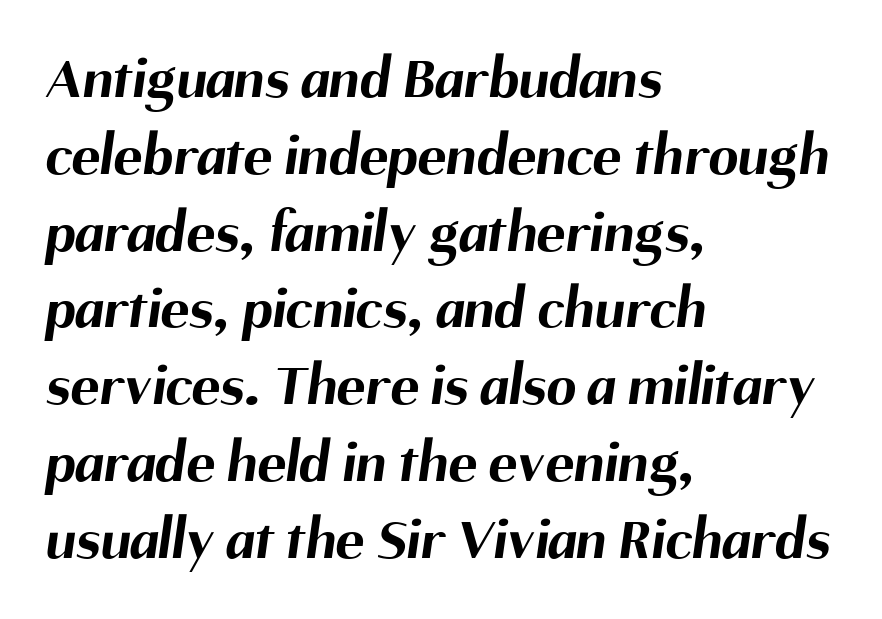
Where is the straight margin? On the left. Strong, thick strokes mark this as bold type. Here the designer chose a conventional face with non-uniform glyph widths. To sum up the face: it is a sans, with no serifs. Tracking here is standard; glyphs follow each other at the usual distance. The baseline area is clear.
